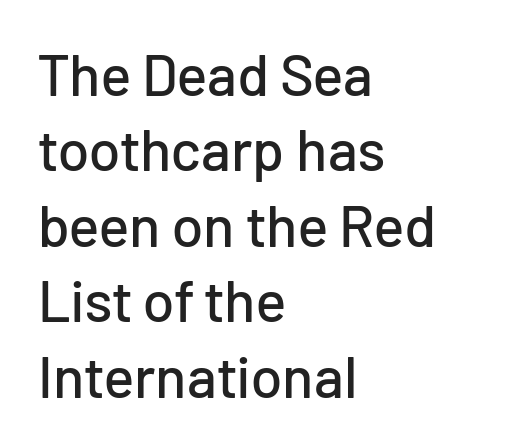
Beneath every word, the page is bare. Caption: multi-line text, flush left, ragged right. The letters advance in unequal steps, a hallmark of proportional type. Upright lettering throughout.
